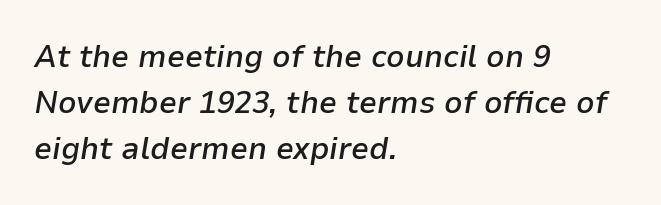
The image shows 32 px semibold type, italic (leaning right); set left-aligned, normal line spacing (1.43x), normal letter spacing, not underlined; low stroke contrast and a medium x-height.
